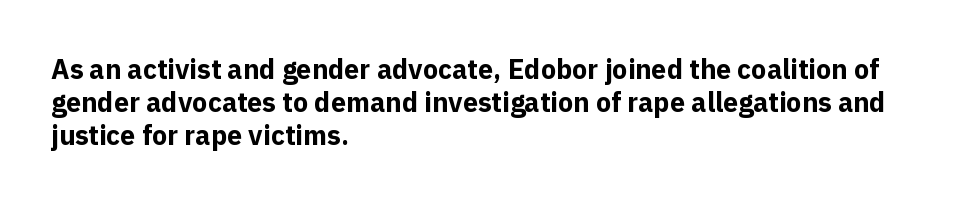
Q: Is the text bold? A: Yes.
Q: Is the text italic (slanted)? A: No, it is upright.
Q: Is the text underlined? A: No.
Q: How is the paragraph aligned? A: Left-aligned.
Q: Is the spacing between letters normal or unusually wide? A: Normal.
